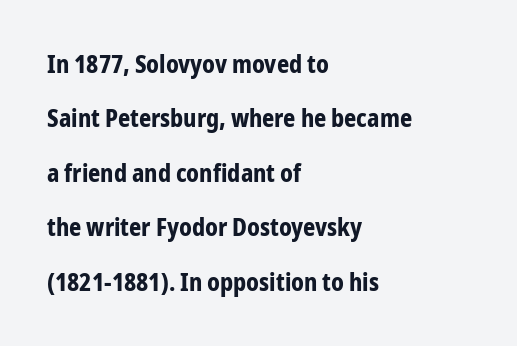
The image shows 24 px bold type, upright; set left-aligned, loose line spacing (2.27x), normal letter spacing, not underlined.
